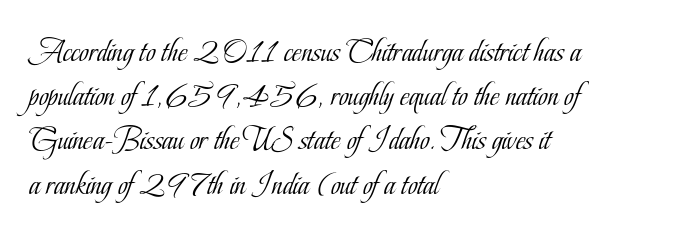
Q: Is the text bold? A: No.
Q: Is the text italic (slanted)? A: Yes.
Q: Is the typeface a serif or a sans-serif typeface? A: Serif.
Q: Is the text underlined? A: No.
Q: How is the paragraph aligned? A: Left-aligned.
Q: Is the spacing between letters normal or unusually wide? A: Normal.
Q: Is the spacing between lines tight, normal or loose? A: Normal.
Q: Width (condensed, normal, or wide)? A: Condensed.
Q: Stroke contrast? A: Low.
Q: x-height? A: Small.
Q: Monospaced? A: No.
